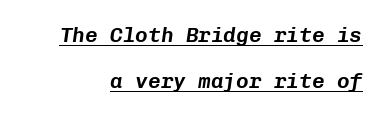
Q: Is the text italic (slanted)? A: Yes, it leans right by about 8 degrees.
Q: Is the text underlined? A: Yes.
Q: Is the spacing between letters normal or unusually wide? A: Normal.
Q: Is the spacing between lines tight, normal or loose? A: Loose.
